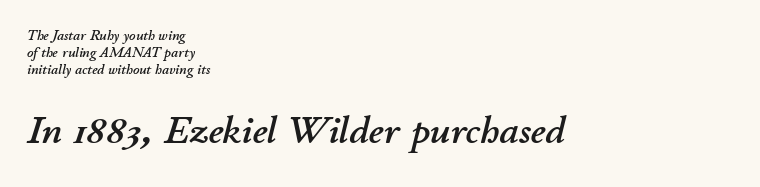
The image shows 39 px text type, italic (leaning right); set left-aligned, line spacing 1.21x, normal letter spacing, not underlined; the second (bottom) block is 2.79x larger; low stroke contrast and a small x-height.
